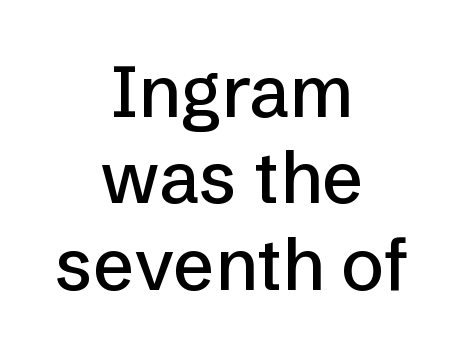
The image shows 72 px sans-serif type, upright; set centered, line spacing 1.2x, normal letter spacing, not underlined; low stroke contrast and a medium x-height.
